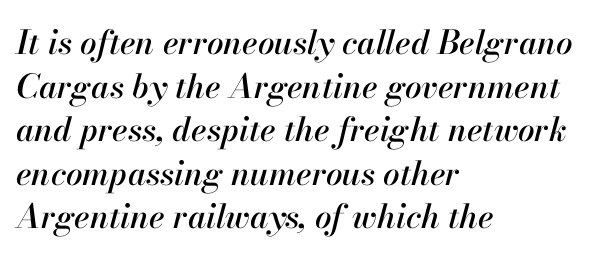
Italic: yes, the glyphs are oblique. Short note: letters normally spaced. Rows of type keep a routine distance in the vertical direction. The rendering uses natural spacing where letterforms have individual widths. The area under the type is left untouched. The setting favours the left margin, as ordinary paragraphs usually do.
